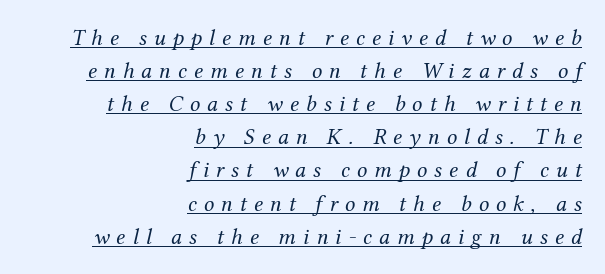
Does extra space separate the letters? Yes, quite a lot of it. Glance below the letters and you will spot a drawn line. Yep, that's italic — everything's leaning. Each new line begins a customary step beneath the previous one. A flush-right, rag-left setting is used for this passage. Stem width sits at or under what a default text font uses.
